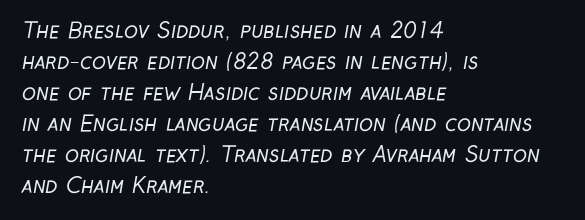
Q: Is the text bold? A: No.
Q: Is the text underlined? A: No.
Q: How is the paragraph aligned? A: Left-aligned.
Q: Is the spacing between letters normal or unusually wide? A: Normal.
Q: Is the spacing between lines tight, normal or loose? A: Normal.
